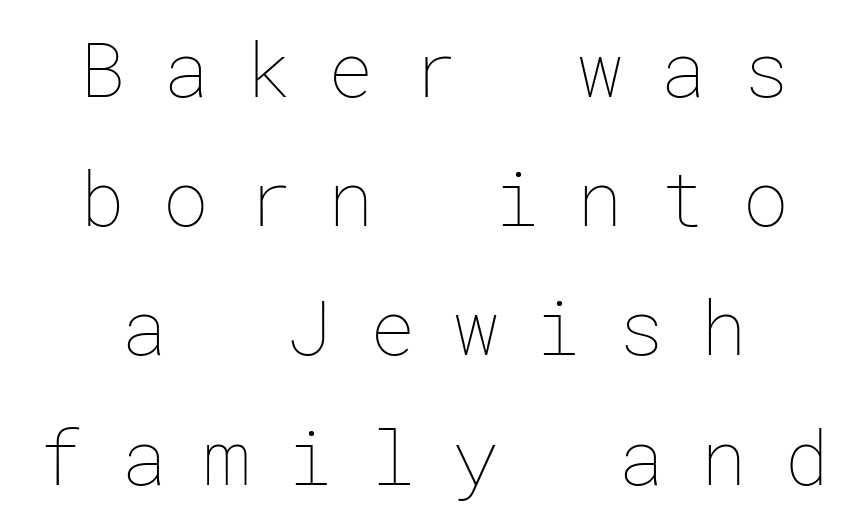
The image shows 76 px thin type, upright; set normal line spacing (1.7x), unusually wide letter spacing (+0.49 em), not underlined; low stroke contrast and a medium x-height.
